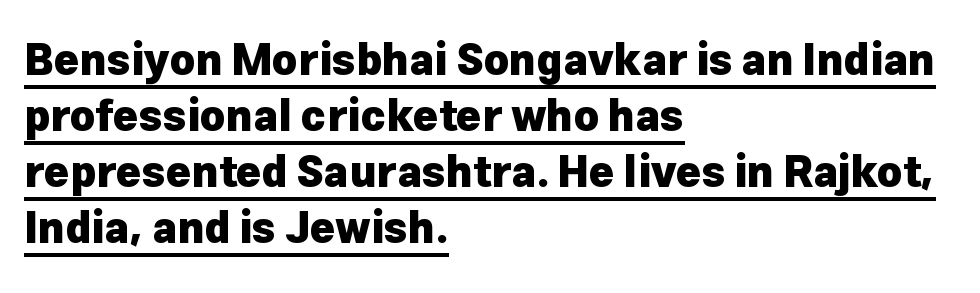
The image shows 43 px heavy sans-serif type, upright; set left-aligned, normal line spacing (1.3x), normal letter spacing, underlined; low stroke contrast and a medium x-height.
